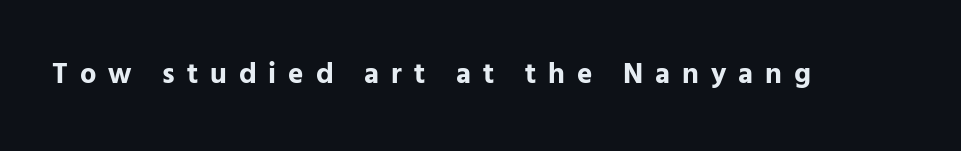
Q: Is the text bold? A: Yes.
Q: Is the text italic (slanted)? A: No, it is upright.
Q: Is the typeface a serif or a sans-serif typeface? A: Sans-serif.
Q: Is the text underlined? A: No.
Q: Is the spacing between letters normal or unusually wide? A: Unusually wide.
Q: Width (condensed, normal, or wide)? A: Normal.
Q: Stroke contrast? A: Low.
Q: x-height? A: Medium.
Q: Monospaced? A: No.
